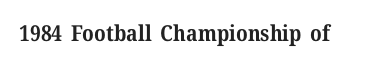
The image shows 22 px bold type, upright; set normal letter spacing, not underlined.
